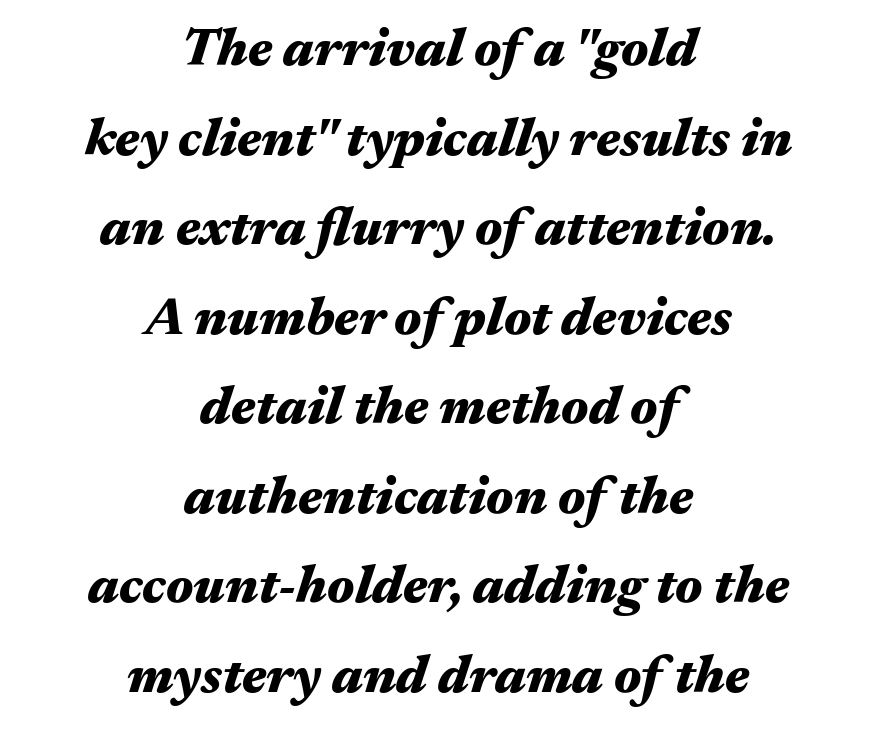
Q: Is the text bold? A: Yes.
Q: Is the text italic (slanted)? A: Yes, it leans right by about 17 degrees.
Q: Is the text underlined? A: No.
Q: How is the paragraph aligned? A: Centered.
Q: Is the spacing between letters normal or unusually wide? A: Normal.
Q: Is the spacing between lines tight, normal or loose? A: Normal.
Q: Width (condensed, normal, or wide)? A: Wide.
Q: Stroke contrast? A: Medium.
Q: x-height? A: Medium.
Q: Monospaced? A: No.
